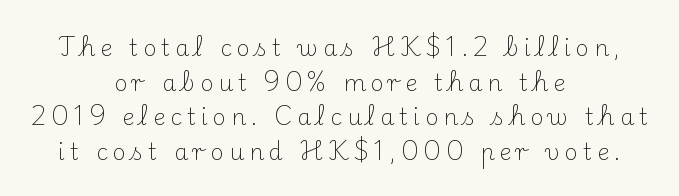
Stroke mass is kept to a normal reading level or below. Does the leading feel generous? No, just average. Substantial extra tracking has been applied to these lines. This sample is center-justified, so both line endings float freely.
